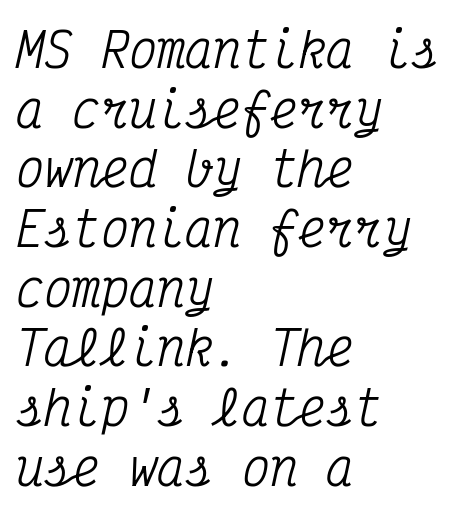
The image shows 47 px condensed serif type, italic (leaning right), monospaced; set left-aligned, normal line spacing (1.27x), normal letter spacing, not underlined; medium stroke contrast and a medium x-height.
